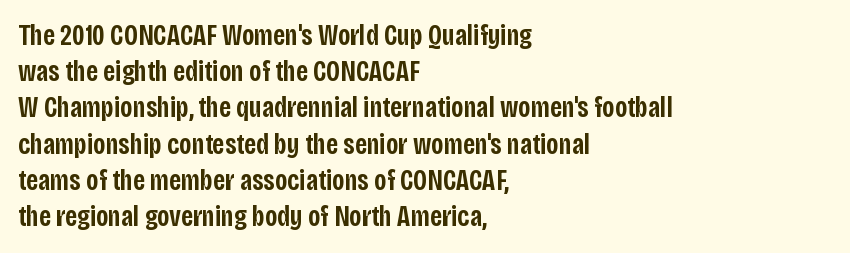
Q: Is the text bold? A: Semi-bold.
Q: Is the text italic (slanted)? A: No, it is upright.
Q: Is the typeface a serif or a sans-serif typeface? A: Sans-serif.
Q: Is the text underlined? A: No.
Q: How is the paragraph aligned? A: Left-aligned.
Q: Is the spacing between letters normal or unusually wide? A: Normal.
Q: Is the spacing between lines tight, normal or loose? A: Normal.
Q: Width (condensed, normal, or wide)? A: Condensed.
Q: Stroke contrast? A: Low.
Q: x-height? A: Large.
Q: Monospaced? A: No.
